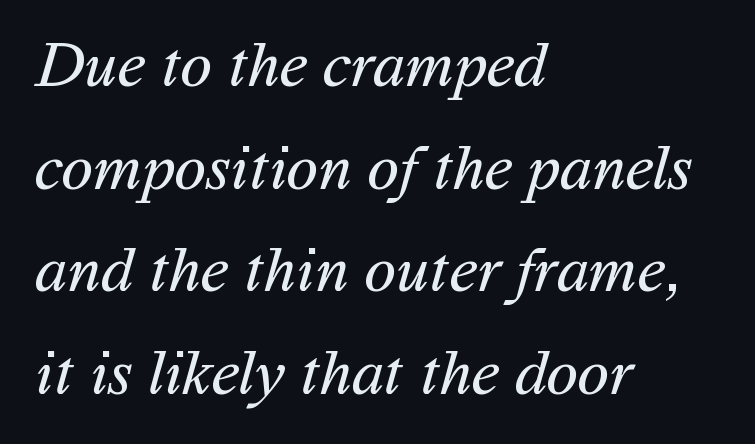
The image shows 65 px regular-weight sans-serif type; set left-aligned, normal line spacing (1.58x), normal letter spacing, not underlined; medium stroke contrast and a medium x-height.
